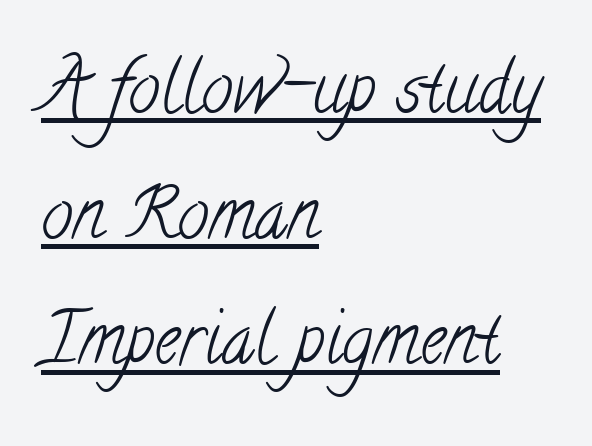
Q: Is the text bold? A: No.
Q: Is the typeface a serif or a sans-serif typeface? A: Serif.
Q: Is the text underlined? A: Yes.
Q: How is the paragraph aligned? A: Left-aligned.
Q: Is the spacing between letters normal or unusually wide? A: Normal.
Q: Width (condensed, normal, or wide)? A: Condensed.
Q: Stroke contrast? A: Low.
Q: x-height? A: Small.
Q: Monospaced? A: No.
